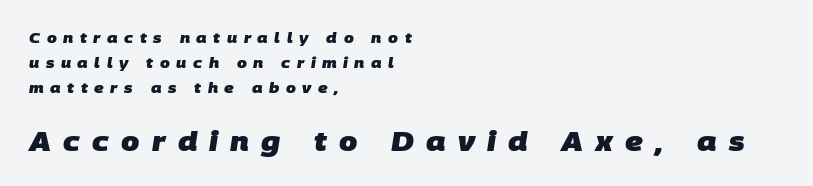
{"bold": "yes", "underline": "no", "align": "left", "line_spacing_ratio": 1.79, "letter_spacing": "wide", "letter_spacing_em": 0.47, "larger_block": "second", "size_ratio": 1.86, "glyph_px": 26}
